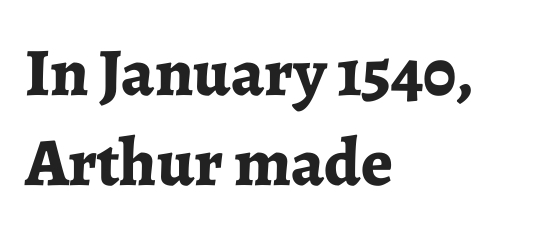
No extra tracking has been applied to these lines. Reading down the block, your eye returns to a fixed left position each line. Its strokes are broad and dark, the hallmark of bold type. Proportional: the letters do not fall into vertical columns. Small tapered or slab feet sit at the stroke ends, so this counts as serif.
